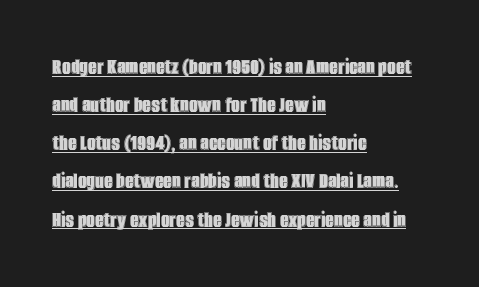
The image shows 24 px text type, upright; set left-aligned, normal line spacing (1.59x), normal letter spacing, underlined.
